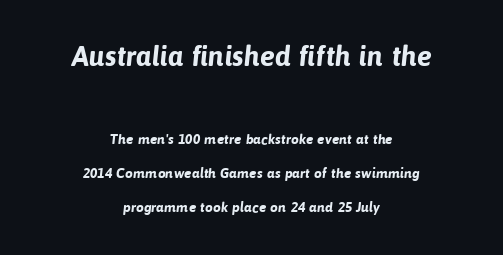
{"serif": "no", "bold": "yes", "weight": "bold", "width": "normal", "stroke_contrast": "low", "x_height": "medium", "monospaced": "no", "underline": "no", "align": "center", "line_spacing": "loose", "line_spacing_ratio": 2.44, "letter_spacing": "normal", "letter_spacing_em": 0.0, "larger_block": "first", "size_ratio": 2.0, "glyph_px": 28}
